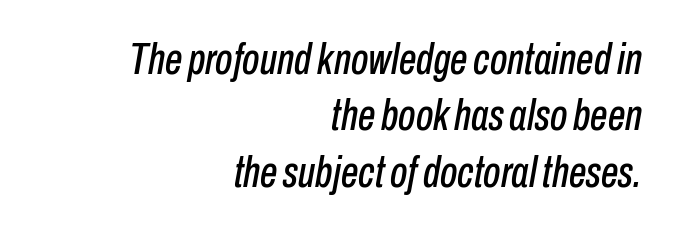
Q: Is the text italic (slanted)? A: Yes, it leans right by about 10 degrees.
Q: Is the text underlined? A: No.
Q: How is the paragraph aligned? A: Right-aligned.
Q: Is the spacing between letters normal or unusually wide? A: Normal.
Q: Is the spacing between lines tight, normal or loose? A: Normal.
Q: Width (condensed, normal, or wide)? A: Condensed.
Q: Stroke contrast? A: Low.
Q: x-height? A: Medium.
Q: Monospaced? A: No.
